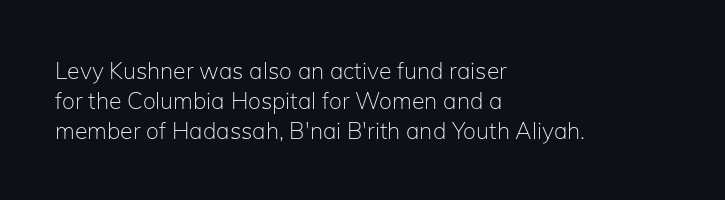
The image shows 23 px text type, upright; set left-aligned, normal line spacing (1.3x), normal letter spacing, not underlined.
